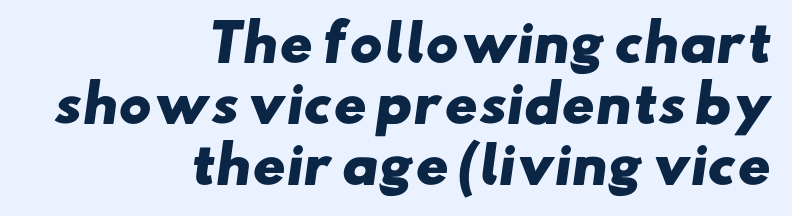
Right-aligned paragraph, ragged on the left. The specimen omits any rule beneath the text block's lines. Between one letter and the next there's only the usual sliver of space. A sans-serif font was chosen for this passage.
